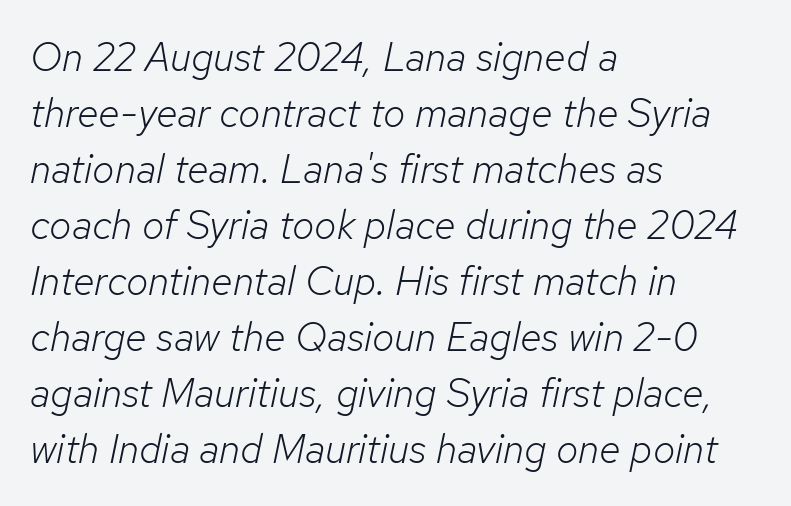
{"italic": "yes", "lean": "right", "slant_degrees": 12, "bold": "no", "weight": "light", "width": "normal", "stroke_contrast": "low", "x_height": "medium", "monospaced": "no", "underline": "no", "align": "left", "line_spacing": "normal", "line_spacing_ratio": 1.4, "letter_spacing": "normal", "letter_spacing_em": 0.0, "glyph_px": 40}
